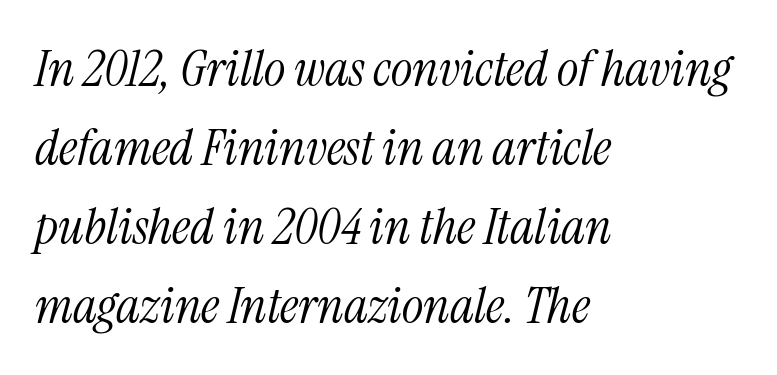
Do the characters align in a grid? No, the font is proportional. Successive baselines arrive at the customary interval. Each stroke keeps to a modest, everyday thickness or less. The typeface chosen for these lines features serifs. Nobody drew a line under any word here. The face used here has a pronounced slope to its letters.
